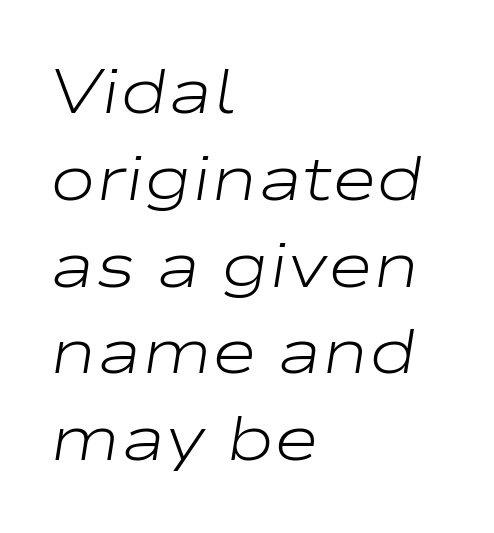
Q: Is the text bold? A: No.
Q: Is the text italic (slanted)? A: Yes, it leans right by about 9 degrees.
Q: Is the text underlined? A: No.
Q: How is the paragraph aligned? A: Left-aligned.
Q: Is the spacing between letters normal or unusually wide? A: Normal.
Q: Is the spacing between lines tight, normal or loose? A: Normal.
Q: Width (condensed, normal, or wide)? A: Wide.
Q: Stroke contrast? A: Low.
Q: x-height? A: Medium.
Q: Monospaced? A: No.
